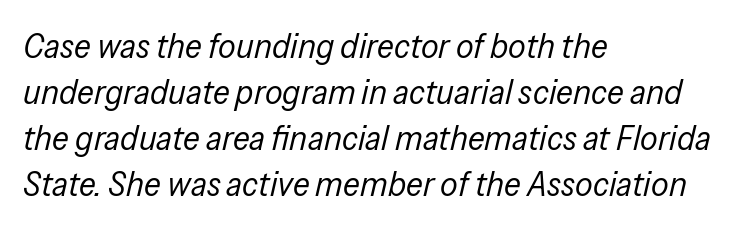
Q: Is the text bold? A: No.
Q: Is the text italic (slanted)? A: Yes, it leans right by about 13 degrees.
Q: Is the text underlined? A: No.
Q: How is the paragraph aligned? A: Left-aligned.
Q: Is the spacing between letters normal or unusually wide? A: Normal.
Q: Is the spacing between lines tight, normal or loose? A: Normal.
Q: Width (condensed, normal, or wide)? A: Condensed.
Q: Stroke contrast? A: Low.
Q: x-height? A: Medium.
Q: Monospaced? A: No.
